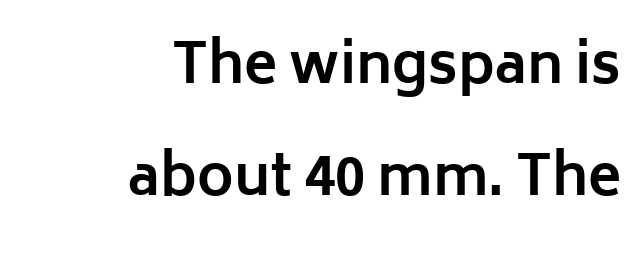
The image shows 55 px bold sans-serif type, upright; set right-aligned, loose line spacing (2.04x), normal letter spacing, not underlined; low stroke contrast and a medium x-height.
